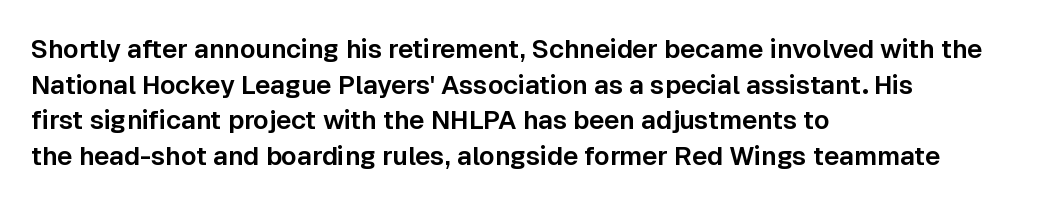
{"italic": "no", "underline": "no", "align": "left", "line_spacing": "normal", "line_spacing_ratio": 1.37, "letter_spacing": "normal", "letter_spacing_em": 0.0, "glyph_px": 26}
